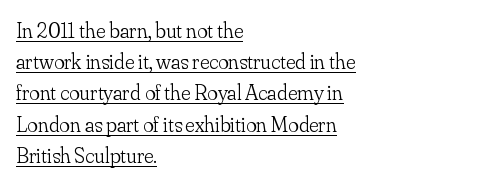
Q: Is the text bold? A: No.
Q: Is the text italic (slanted)? A: No, it is upright.
Q: Is the text underlined? A: Yes.
Q: How is the paragraph aligned? A: Left-aligned.
Q: Is the spacing between letters normal or unusually wide? A: Normal.
Q: Is the spacing between lines tight, normal or loose? A: Normal.
